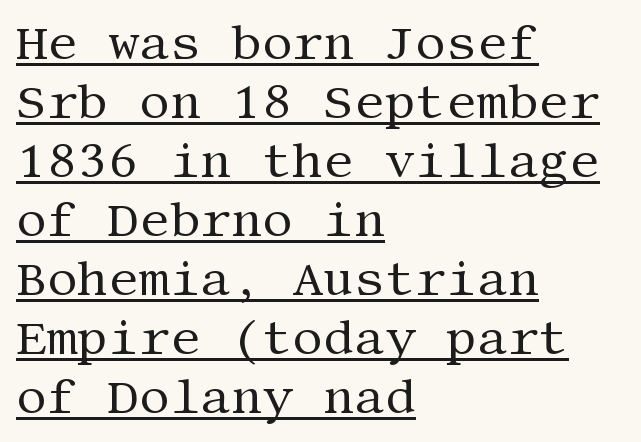
The letterforms sit shoulder to shoulder at normal distance. Caption: multi-line text, flush left, ragged right. No heavy texture on the line: the type isn't bold. In designer terms, the underline attribute is active on this setting.
